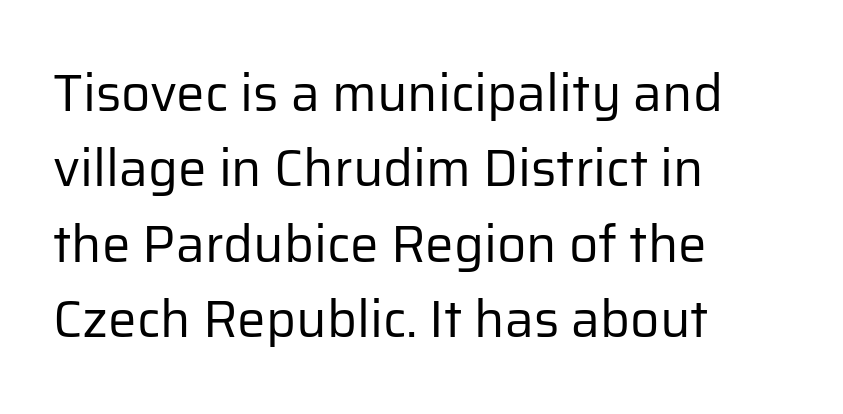
The image shows 51 px regular-weight sans-serif type, upright; set left-aligned, normal line spacing (1.48x), normal letter spacing, not underlined; low stroke contrast and a medium x-height.
